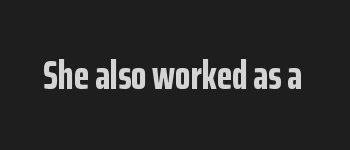
{"serif": "no", "italic": "no", "bold": "yes", "weight": "bold", "width": "condensed", "stroke_contrast": "low", "x_height": "medium", "monospaced": "no", "underline": "no", "letter_spacing": "normal", "letter_spacing_em": 0.0, "glyph_px": 40}
